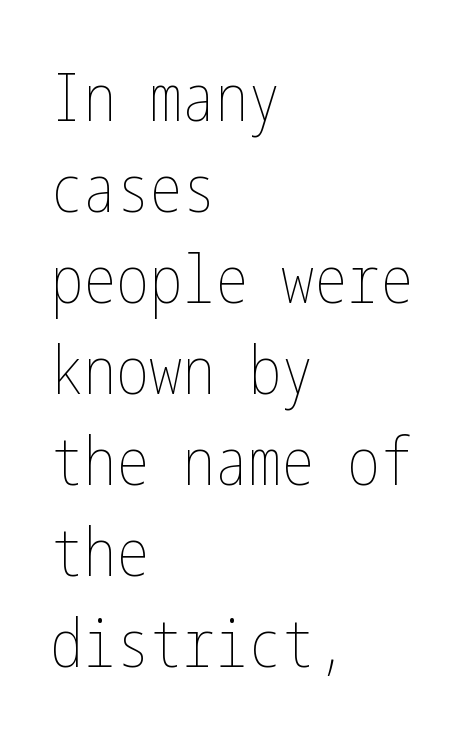
{"italic": "no", "bold": "no", "weight": "thin", "width": "condensed", "stroke_contrast": "low", "x_height": "medium", "underline": "no", "align": "left", "line_spacing": "normal", "line_spacing_ratio": 1.38, "letter_spacing": "normal", "letter_spacing_em": 0.0, "glyph_px": 66}
